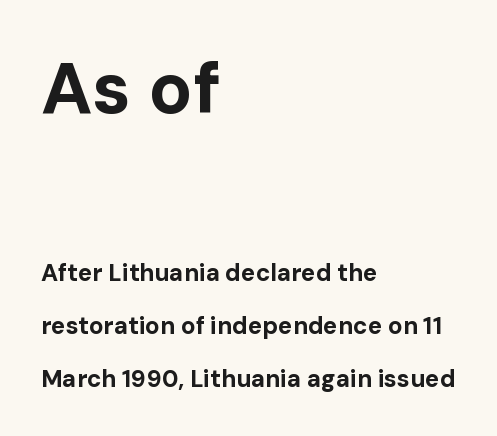
Q: Is the text bold? A: Yes.
Q: Is the text italic (slanted)? A: No, it is upright.
Q: Is the typeface a serif or a sans-serif typeface? A: Sans-serif.
Q: Is the text underlined? A: No.
Q: How is the paragraph aligned? A: Left-aligned.
Q: Is the spacing between letters normal or unusually wide? A: Normal.
Q: Is the spacing between lines tight, normal or loose? A: Loose.
Q: Which block of text is set in a larger size, the first (top) or the second (bottom)? A: The first (top) one.
Q: Width (condensed, normal, or wide)? A: Normal.
Q: Stroke contrast? A: Low.
Q: x-height? A: Medium.
Q: Monospaced? A: No.
